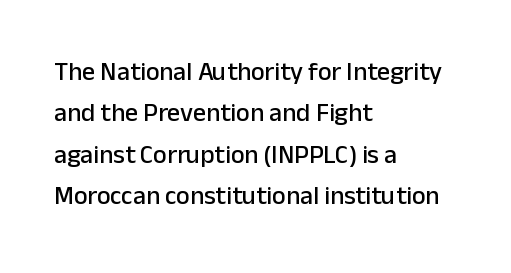
Q: Is the text italic (slanted)? A: No, it is upright.
Q: Is the text underlined? A: No.
Q: How is the paragraph aligned? A: Left-aligned.
Q: Is the spacing between letters normal or unusually wide? A: Normal.
Q: Is the spacing between lines tight, normal or loose? A: Normal.
